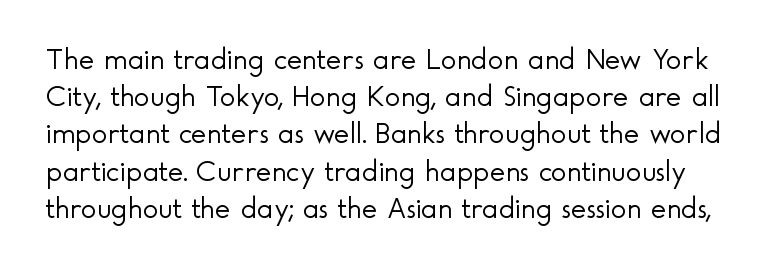
The font is comparable to plain body text, perhaps lighter. Clear beneath every line of the passage. A typesetter would label this face a sans. The typography opts for an upright posture over an oblique one.
